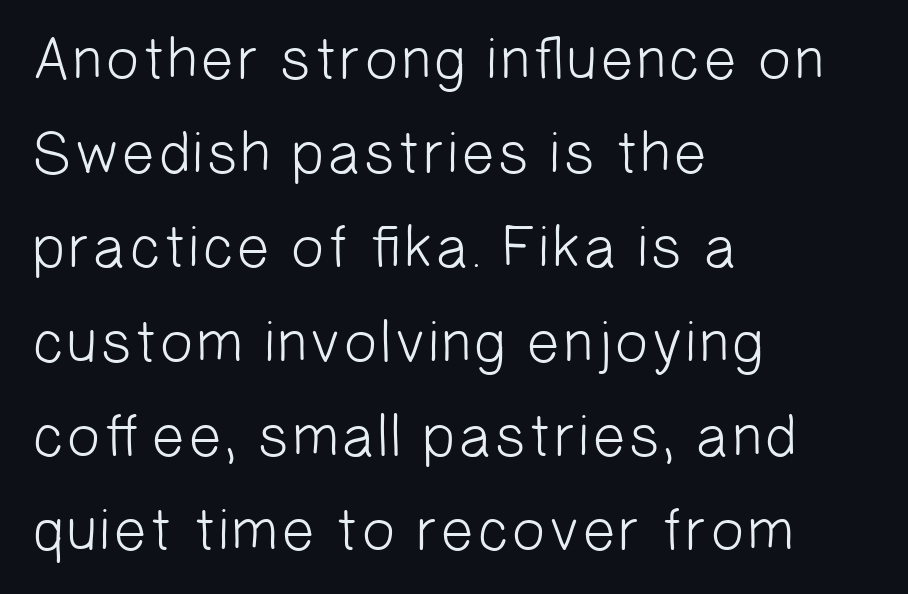
The image shows 60 px light sans-serif type; set left-aligned, normal line spacing (1.57x), normal letter spacing, not underlined; low stroke contrast and a medium x-height.
